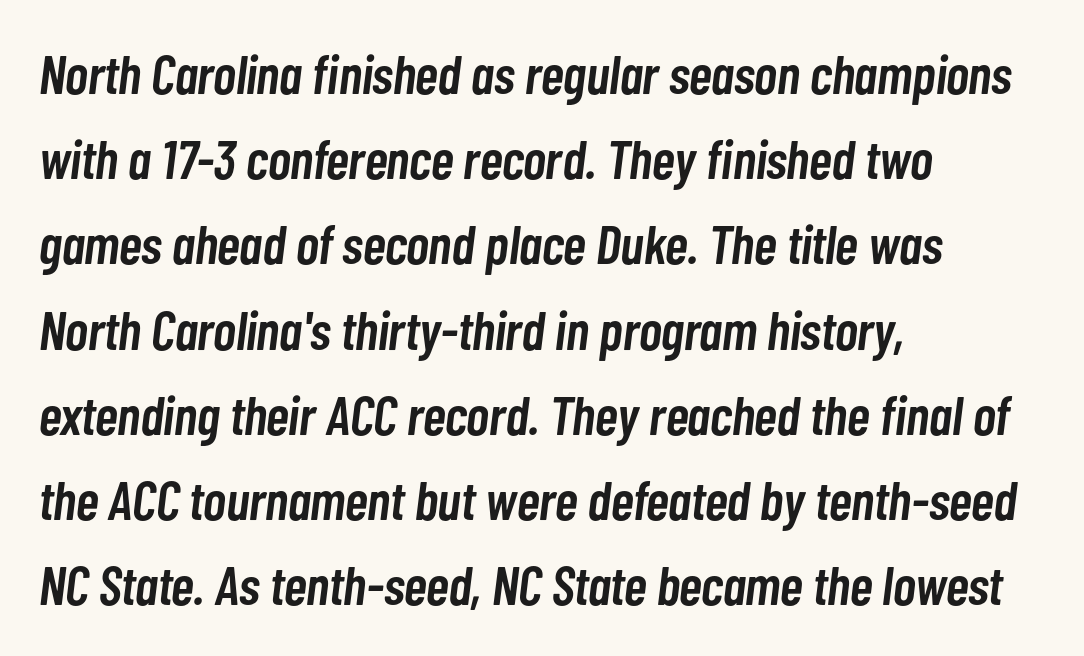
Q: Is the text bold? A: Semi-bold.
Q: Is the text italic (slanted)? A: Yes, it leans right by about 7 degrees.
Q: Is the text underlined? A: No.
Q: How is the paragraph aligned? A: Left-aligned.
Q: Is the spacing between letters normal or unusually wide? A: Normal.
Q: Is the spacing between lines tight, normal or loose? A: Normal.
Q: Width (condensed, normal, or wide)? A: Condensed.
Q: Stroke contrast? A: Low.
Q: x-height? A: Medium.
Q: Monospaced? A: No.
